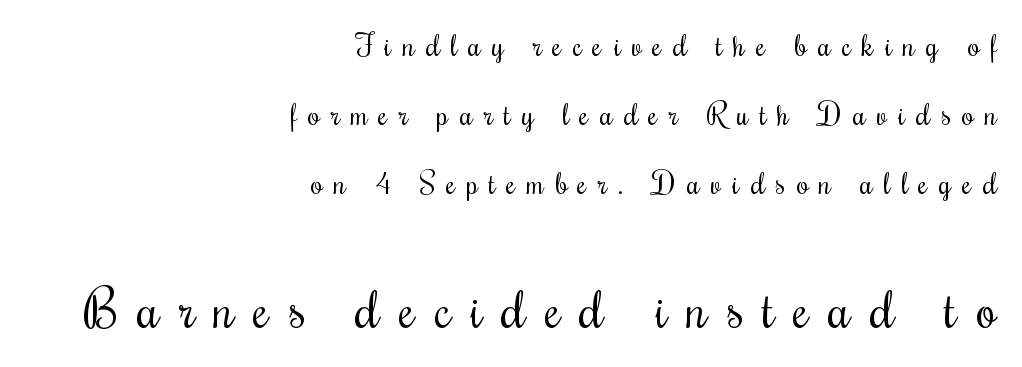
Q: Is the text bold? A: No.
Q: Is the text italic (slanted)? A: Yes.
Q: Is the typeface a serif or a sans-serif typeface? A: Serif.
Q: Is the text underlined? A: No.
Q: How is the paragraph aligned? A: Right-aligned.
Q: Is the spacing between letters normal or unusually wide? A: Unusually wide.
Q: Is the spacing between lines tight, normal or loose? A: Loose.
Q: Which block of text is set in a larger size, the first (top) or the second (bottom)? A: The second (bottom) one.
Q: Width (condensed, normal, or wide)? A: Condensed.
Q: Stroke contrast? A: Medium.
Q: x-height? A: Small.
Q: Monospaced? A: No.
